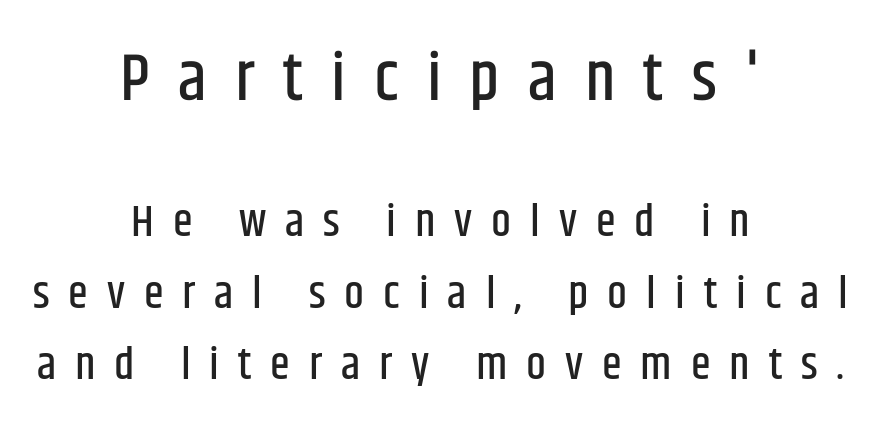
{"serif": "no", "italic": "no", "width": "condensed", "stroke_contrast": "low", "x_height": "large", "monospaced": "no", "underline": "no", "align": "center", "line_spacing": "normal", "line_spacing_ratio": 1.58, "letter_spacing": "wide", "letter_spacing_em": 0.42, "larger_block": "first", "size_ratio": 1.49, "glyph_px": 67}
